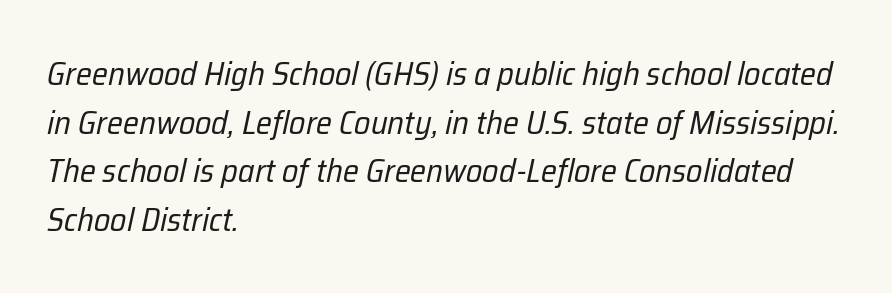
These lines are set flush left with a ragged right edge. The specimen omits any rule beneath the text block's lines. Looks like regular typesetting: each glyph gets only the width it needs. The tracking reads as untouched default to a designer's eye.
